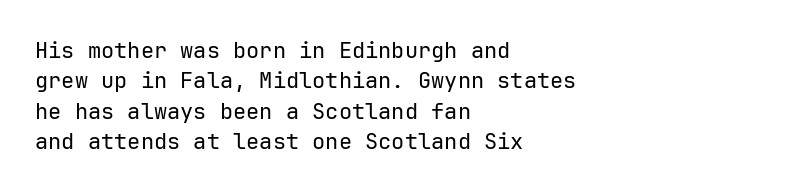
{"italic": "no", "bold": "no", "underline": "no", "align": "left", "line_spacing": "normal", "line_spacing_ratio": 1.38, "letter_spacing": "normal", "letter_spacing_em": 0.0, "glyph_px": 22}
